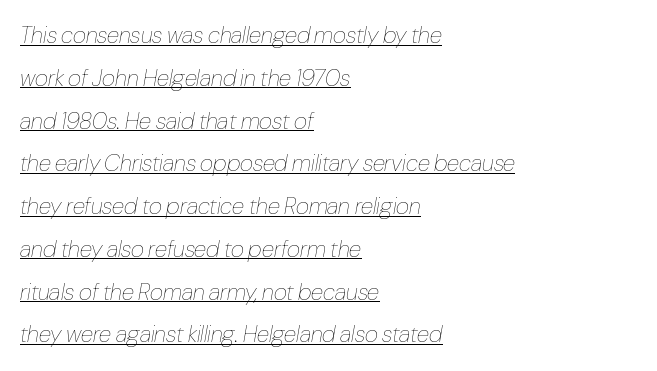
{"italic": "yes", "lean": "right", "slant_degrees": 10, "bold": "no", "underline": "yes", "align": "left", "line_spacing_ratio": 1.86, "letter_spacing": "normal", "letter_spacing_em": 0.0, "glyph_px": 23}
